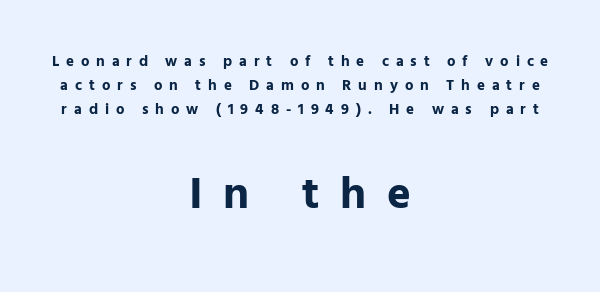
Q: Is the text bold? A: Yes.
Q: Is the text italic (slanted)? A: No, it is upright.
Q: Is the typeface a serif or a sans-serif typeface? A: Sans-serif.
Q: Is the text underlined? A: No.
Q: How is the paragraph aligned? A: Centered.
Q: Is the spacing between letters normal or unusually wide? A: Unusually wide.
Q: Is the spacing between lines tight, normal or loose? A: Normal.
Q: Which block of text is set in a larger size, the first (top) or the second (bottom)? A: The second (bottom) one.
Q: Width (condensed, normal, or wide)? A: Normal.
Q: Stroke contrast? A: Low.
Q: x-height? A: Medium.
Q: Monospaced? A: No.
